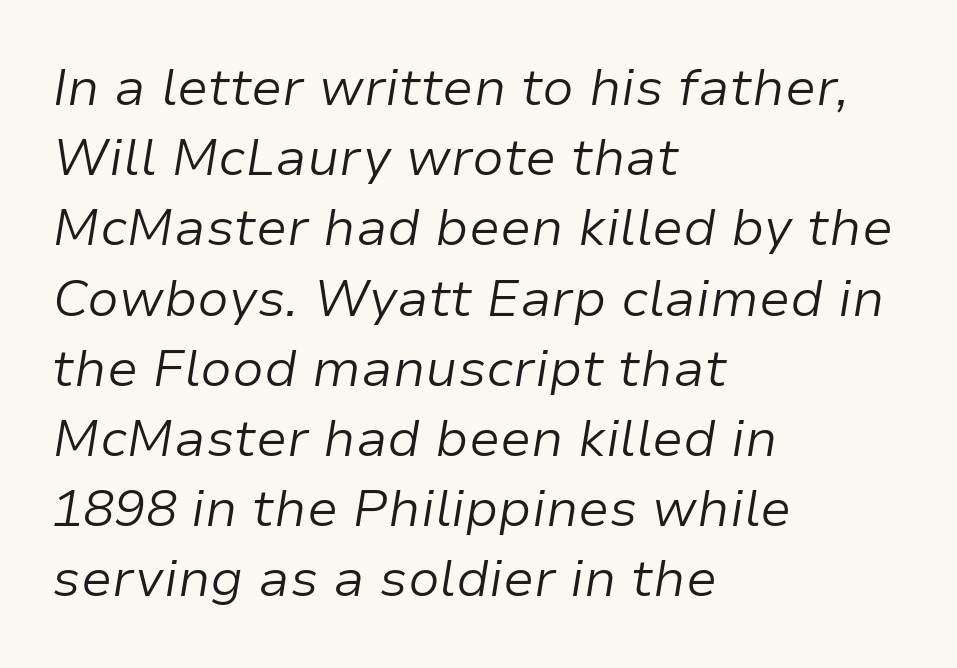
The image shows 52 px light type, italic (leaning right); set left-aligned, normal line spacing (1.35x), normal letter spacing, not underlined; low stroke contrast and a medium x-height.
